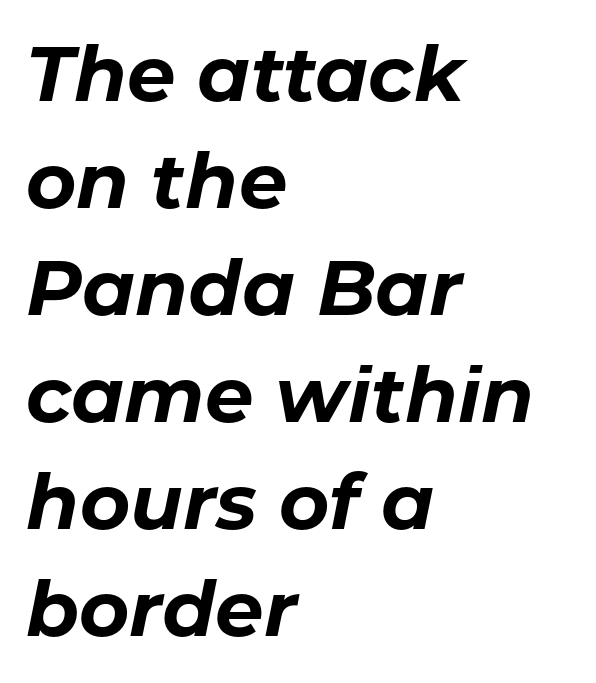
{"italic": "yes", "lean": "right", "slant_degrees": 11, "bold": "yes", "weight": "bold", "width": "normal", "stroke_contrast": "low", "x_height": "medium", "monospaced": "no", "underline": "no", "align": "left", "line_spacing": "normal", "line_spacing_ratio": 1.39, "letter_spacing": "normal", "letter_spacing_em": 0.0, "glyph_px": 77}
